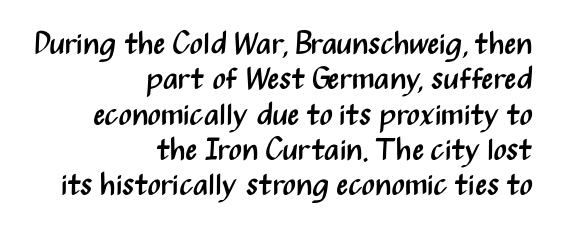
Q: Is the text bold? A: No.
Q: Is the text italic (slanted)? A: No, it is upright.
Q: Is the typeface a serif or a sans-serif typeface? A: Sans-serif.
Q: Is the text underlined? A: No.
Q: How is the paragraph aligned? A: Right-aligned.
Q: Is the spacing between letters normal or unusually wide? A: Normal.
Q: Is the spacing between lines tight, normal or loose? A: Tight.
Q: Width (condensed, normal, or wide)? A: Condensed.
Q: Stroke contrast? A: Medium.
Q: x-height? A: Medium.
Q: Monospaced? A: No.
